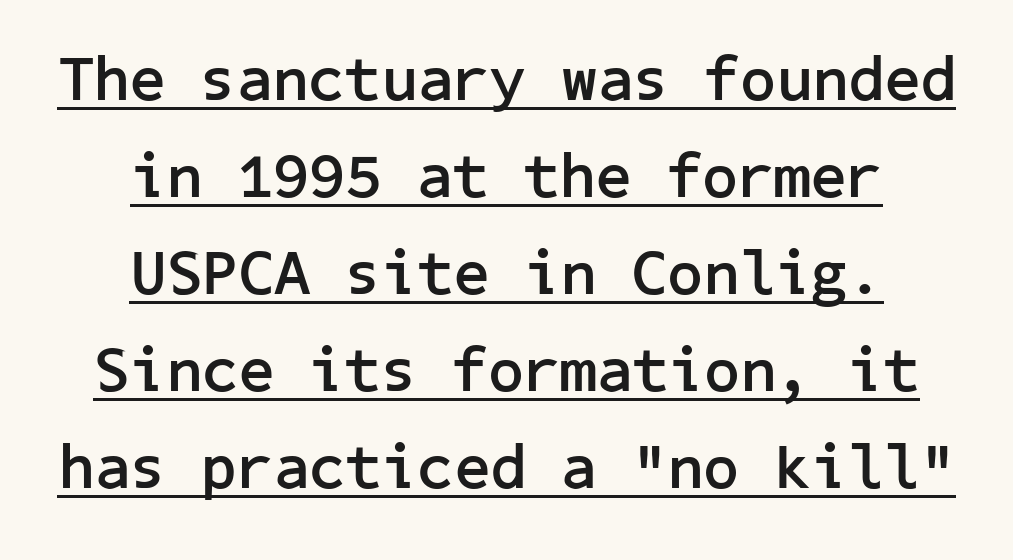
The image shows 63 px semibold sans-serif type, upright; set centered, normal line spacing (1.54x), normal letter spacing, underlined; low stroke contrast and a medium x-height.
